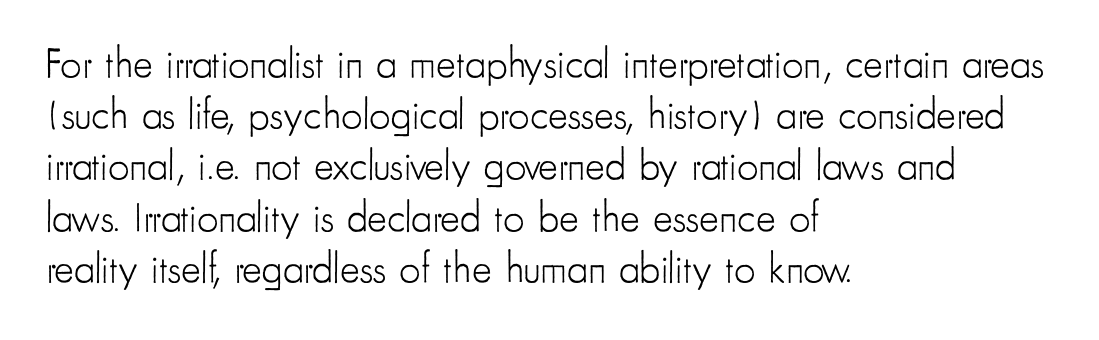
Q: Is the text bold? A: No.
Q: Is the text italic (slanted)? A: No, it is upright.
Q: Is the typeface a serif or a sans-serif typeface? A: Sans-serif.
Q: Is the text underlined? A: No.
Q: How is the paragraph aligned? A: Left-aligned.
Q: Is the spacing between letters normal or unusually wide? A: Normal.
Q: Width (condensed, normal, or wide)? A: Condensed.
Q: Stroke contrast? A: Low.
Q: x-height? A: Small.
Q: Monospaced? A: No.
